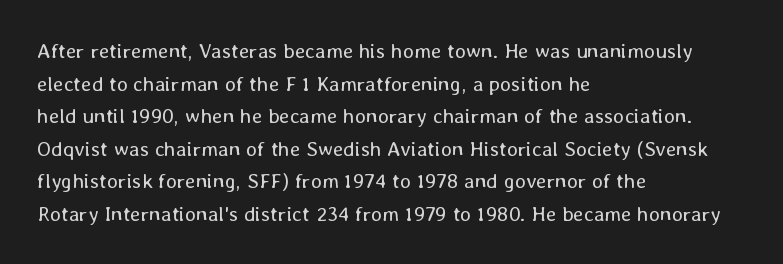
Q: Is the text bold? A: No.
Q: Is the text italic (slanted)? A: No, it is upright.
Q: Is the text underlined? A: No.
Q: How is the paragraph aligned? A: Left-aligned.
Q: Is the spacing between letters normal or unusually wide? A: Normal.
Q: Is the spacing between lines tight, normal or loose? A: Normal.
